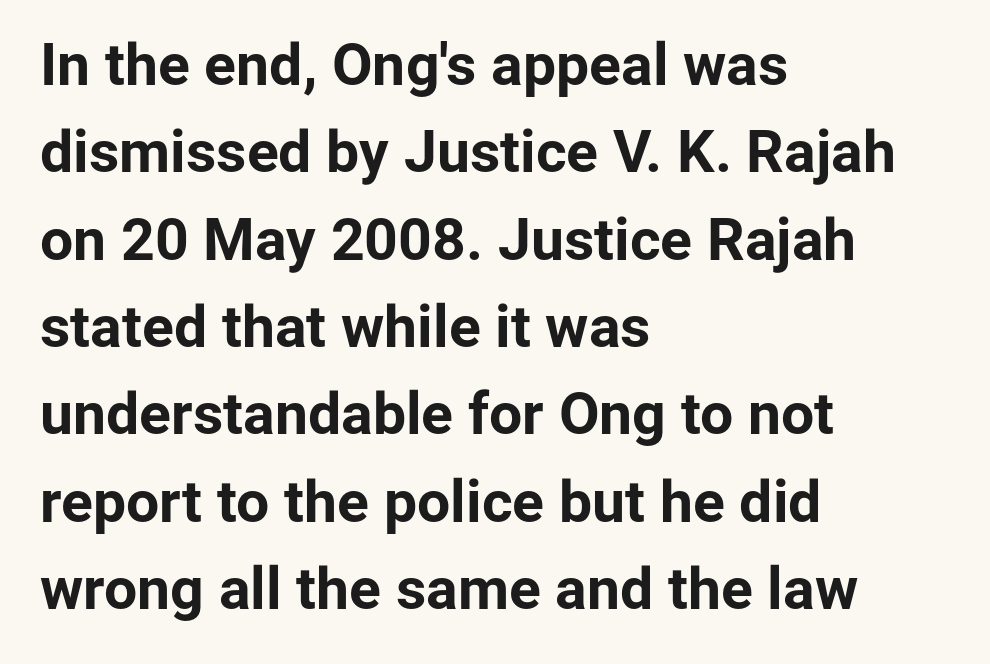
The type is set solid horizontally, with unmodified tracking. The baseline area is clear. Vertical spacing — default. You could not count columns in this text — the font is proportionally spaced. In terms of posture, this sample is upright. Is this a sans? Yes — the strokes have no serifs.
